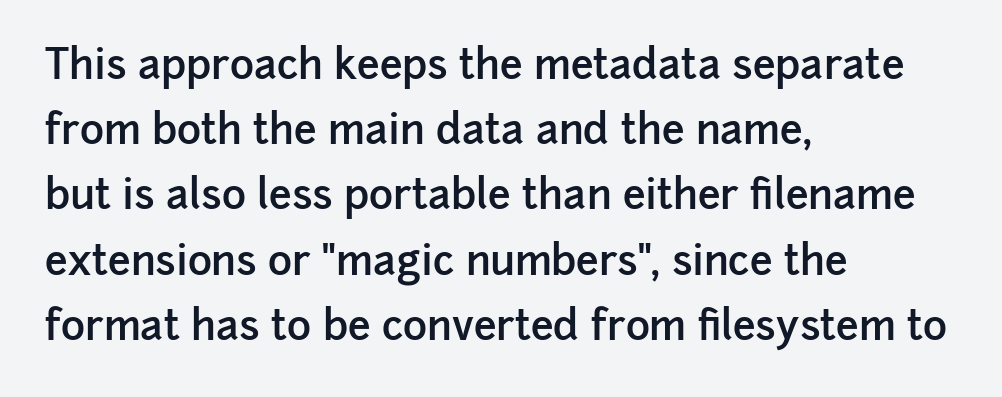
Q: Is the text bold? A: Semi-bold.
Q: Is the text italic (slanted)? A: No, it is upright.
Q: Is the typeface a serif or a sans-serif typeface? A: Sans-serif.
Q: Is the text underlined? A: No.
Q: How is the paragraph aligned? A: Left-aligned.
Q: Is the spacing between letters normal or unusually wide? A: Normal.
Q: Is the spacing between lines tight, normal or loose? A: Normal.
Q: Width (condensed, normal, or wide)? A: Normal.
Q: Stroke contrast? A: Low.
Q: x-height? A: Medium.
Q: Monospaced? A: No.
